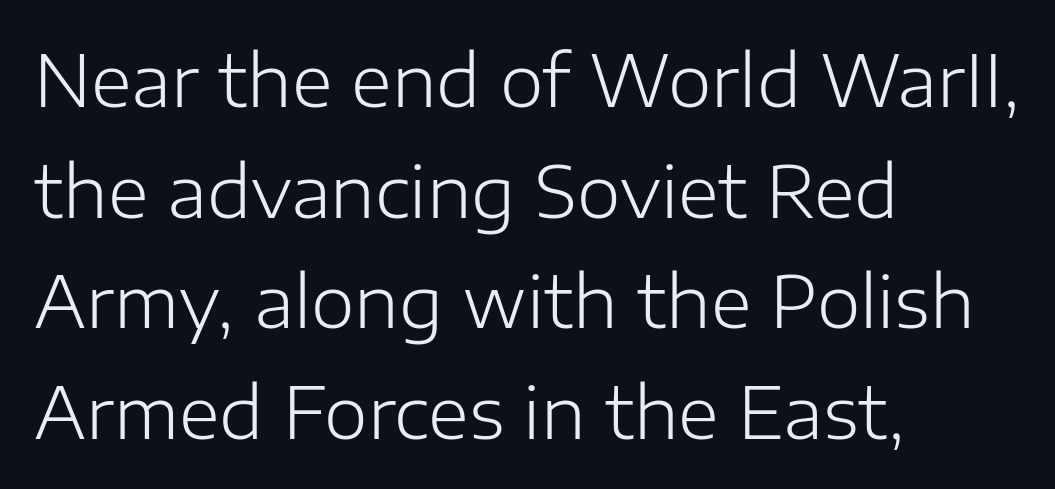
It's the straight-up-and-down kind of type. The space between consecutive lines is moderate. The passage is arranged the way most books set body copy — flush left. Looks like regular typesetting: each glyph gets only the width it needs. The passage shown is typeset with a sans-serif family.
